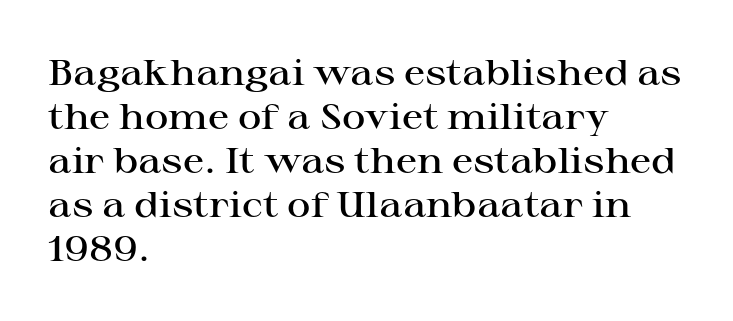
{"serif": "yes", "italic": "no", "bold": "semi", "weight": "semibold", "width": "wide", "stroke_contrast": "high", "x_height": "medium", "monospaced": "no", "underline": "no", "align": "left", "line_spacing_ratio": 1.22, "letter_spacing": "normal", "letter_spacing_em": 0.0, "glyph_px": 36}
